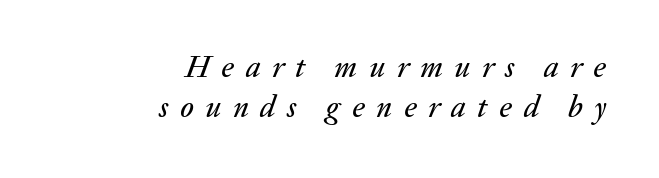
Q: Is the text italic (slanted)? A: Yes, it leans right by about 20 degrees.
Q: Is the text underlined? A: No.
Q: How is the paragraph aligned? A: Right-aligned.
Q: Is the spacing between letters normal or unusually wide? A: Unusually wide.
Q: Is the spacing between lines tight, normal or loose? A: Normal.
Q: Width (condensed, normal, or wide)? A: Normal.
Q: Stroke contrast? A: Medium.
Q: x-height? A: Medium.
Q: Monospaced? A: No.
